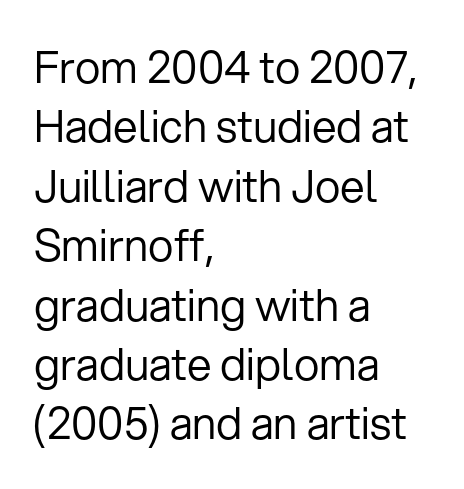
The image shows 44 px regular-weight sans-serif type, upright; set left-aligned, normal line spacing (1.35x), normal letter spacing, not underlined; low stroke contrast and a medium x-height.
